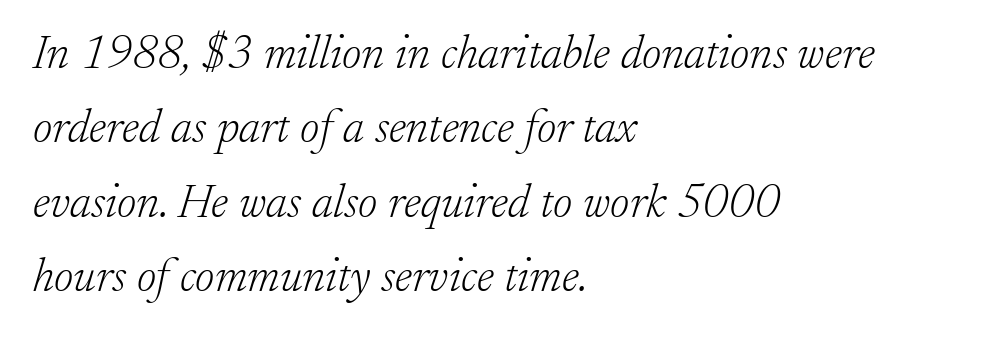
There's an unmistakable incline to the writing here. Do the characters align in a grid? No, the font is proportional. Inter-character spacing is left at the font's built-in metrics. A typesetter would label this face a serif. The space between consecutive lines is moderate.
